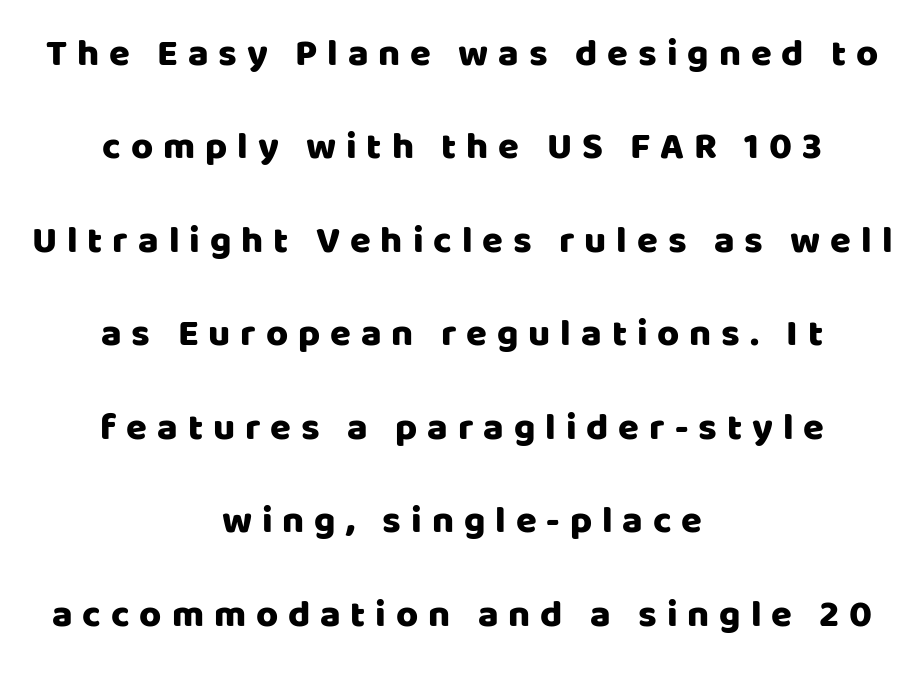
Spacing verdict: proportional, widths tailored to each character. Horizontally, the lines are justified to the midpoint only. This block would shrink considerably if given ordinary leading; it's expanded now. Font category for this specimen: sans-serif. Any mark beneath the type? The region is blank. Display-style spreading of the glyphs; the letterfit is very open.
